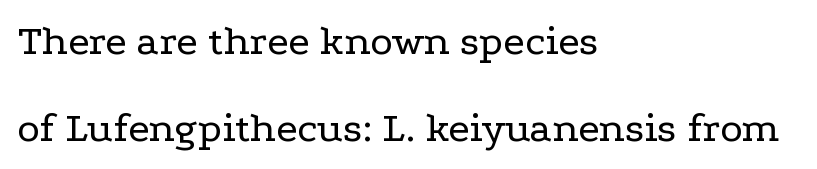
Q: Is the text bold? A: No.
Q: Is the text italic (slanted)? A: No, it is upright.
Q: Is the typeface a serif or a sans-serif typeface? A: Serif.
Q: Is the text underlined? A: No.
Q: How is the paragraph aligned? A: Left-aligned.
Q: Is the spacing between letters normal or unusually wide? A: Normal.
Q: Is the spacing between lines tight, normal or loose? A: Loose.
Q: Width (condensed, normal, or wide)? A: Wide.
Q: Stroke contrast? A: Low.
Q: x-height? A: Medium.
Q: Monospaced? A: No.
